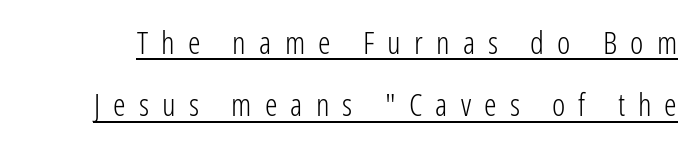
The image shows 32 px light, condensed sans-serif type, upright; set loose line spacing (1.95x), unusually wide letter spacing (+0.41 em), underlined; low stroke contrast and a medium x-height.
